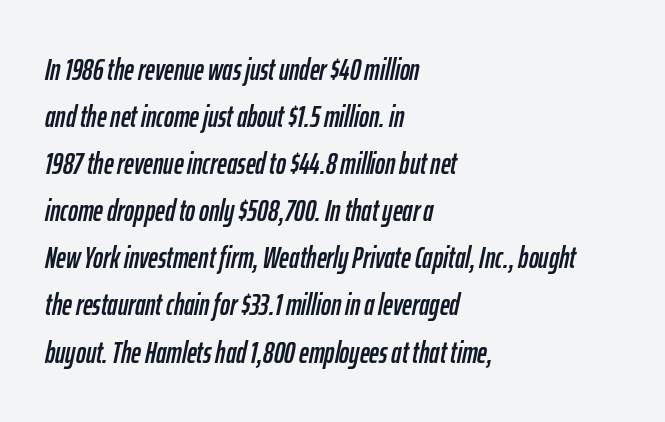
{"italic": "yes", "lean": "right", "slant_degrees": 12, "width": "condensed", "stroke_contrast": "low", "x_height": "medium", "monospaced": "no", "underline": "no", "align": "left", "line_spacing": "normal", "line_spacing_ratio": 1.57, "letter_spacing": "normal", "letter_spacing_em": 0.0, "glyph_px": 30}
